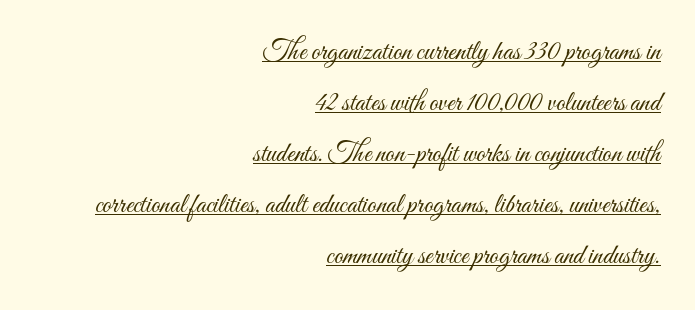
The words here are underlined. A typesetter would call this proportional, since set widths differ per character. The weight tops out at a normal text grade. Is the block centered? No — it sits flush against the right margin. The tracking reads as untouched default to a designer's eye.
